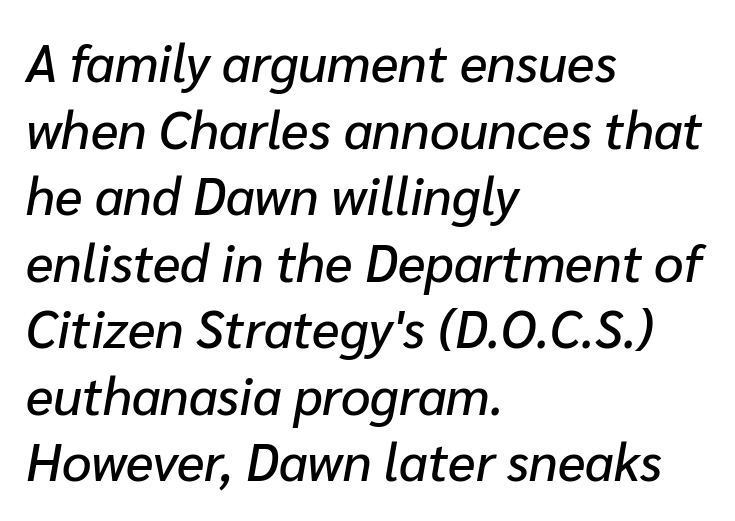
Q: Is the text italic (slanted)? A: Yes, it leans right by about 10 degrees.
Q: Is the text underlined? A: No.
Q: How is the paragraph aligned? A: Left-aligned.
Q: Is the spacing between letters normal or unusually wide? A: Normal.
Q: Is the spacing between lines tight, normal or loose? A: Normal.
Q: Width (condensed, normal, or wide)? A: Normal.
Q: Stroke contrast? A: Low.
Q: x-height? A: Medium.
Q: Monospaced? A: No.
